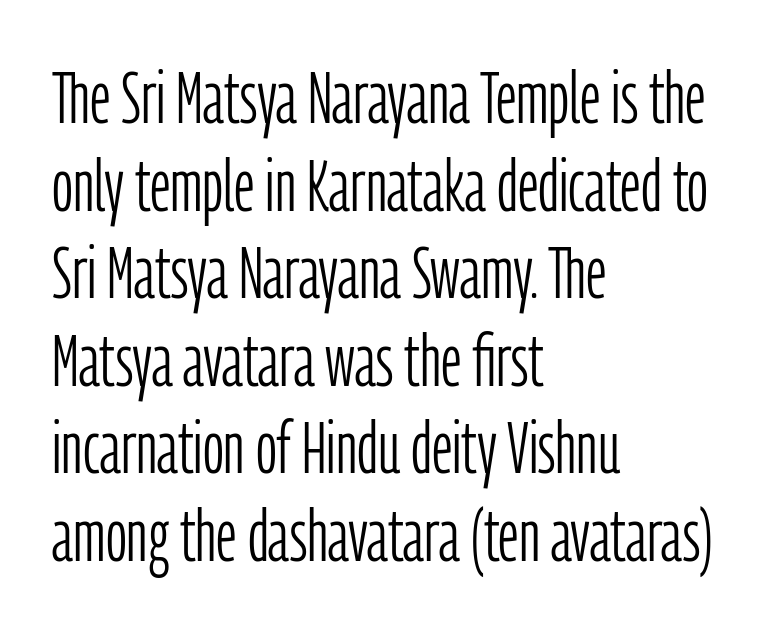
{"serif": "no", "italic": "no", "bold": "no", "weight": "light", "width": "condensed", "stroke_contrast": "low", "x_height": "medium", "monospaced": "no", "underline": "no", "align": "left", "line_spacing_ratio": 1.2, "letter_spacing": "normal", "letter_spacing_em": 0.0, "glyph_px": 73}
